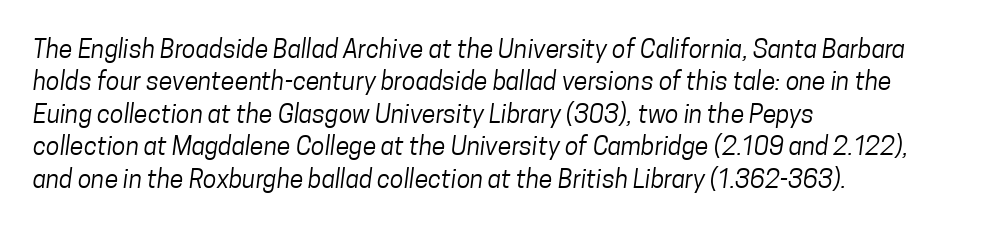
The image shows 25 px text type; set left-aligned, normal line spacing (1.3x), normal letter spacing, not underlined.
